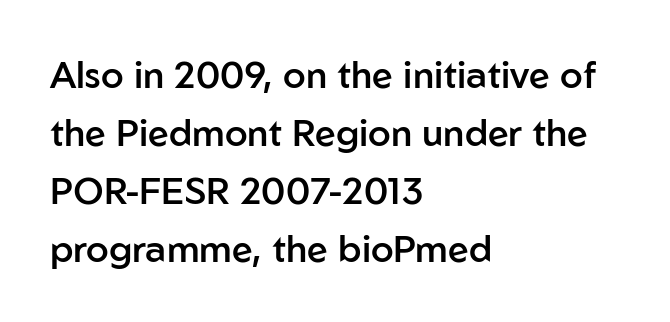
Does the lettering tilt? It doesn't — this is upright. Lines of text with bare space underneath. Weight check: semibold — heavier than regular, not quite bold. Horizontal bands of white between lines are of average thickness. The font family rendered here belongs to the sans-serif group.
